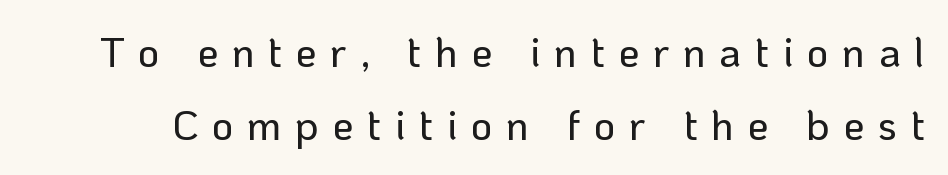
Q: Is the text italic (slanted)? A: No, it is upright.
Q: Is the typeface a serif or a sans-serif typeface? A: Sans-serif.
Q: Is the text underlined? A: No.
Q: Is the spacing between letters normal or unusually wide? A: Unusually wide.
Q: Width (condensed, normal, or wide)? A: Normal.
Q: Stroke contrast? A: Low.
Q: x-height? A: Medium.
Q: Monospaced? A: No.
